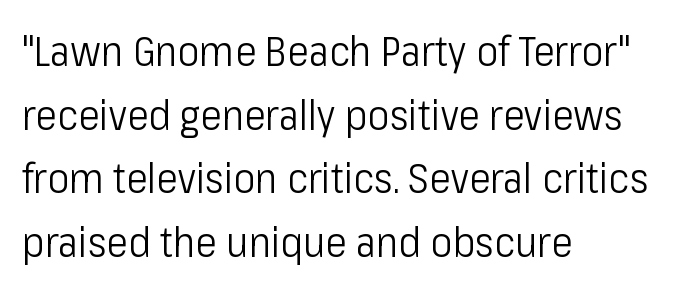
{"serif": "no", "italic": "no", "bold": "no", "weight": "light", "width": "condensed", "stroke_contrast": "low", "x_height": "medium", "monospaced": "no", "underline": "no", "align": "left", "line_spacing": "normal", "line_spacing_ratio": 1.55, "letter_spacing": "normal", "letter_spacing_em": 0.0, "glyph_px": 41}
